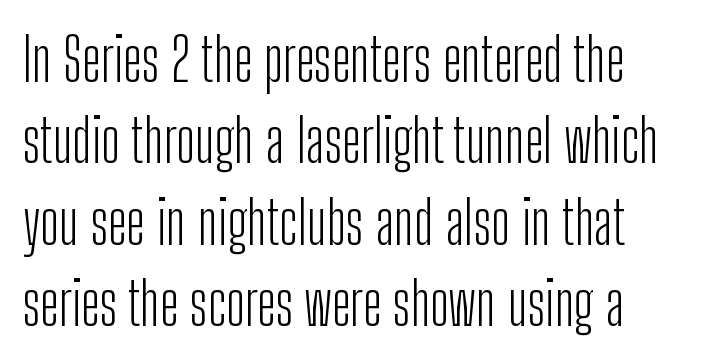
Q: Is the text bold? A: No.
Q: Is the text italic (slanted)? A: No, it is upright.
Q: Is the typeface a serif or a sans-serif typeface? A: Sans-serif.
Q: Is the text underlined? A: No.
Q: How is the paragraph aligned? A: Left-aligned.
Q: Is the spacing between letters normal or unusually wide? A: Normal.
Q: Is the spacing between lines tight, normal or loose? A: Normal.
Q: Width (condensed, normal, or wide)? A: Condensed.
Q: Stroke contrast? A: Low.
Q: x-height? A: Medium.
Q: Monospaced? A: No.
